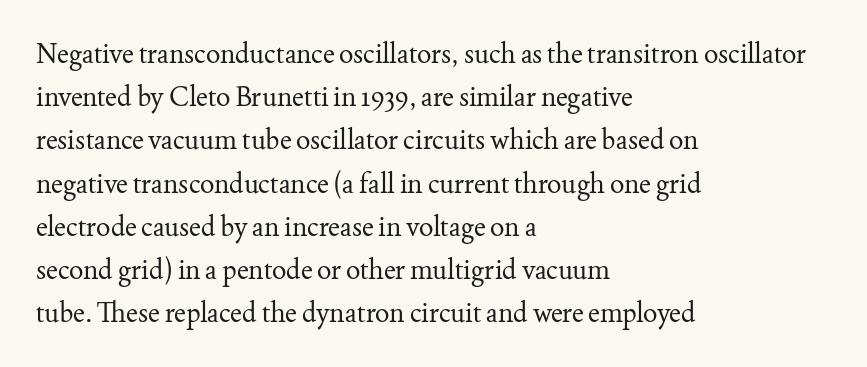
The image shows 27 px text type, upright; set left-aligned, normal line spacing (1.6x), normal letter spacing, not underlined.
